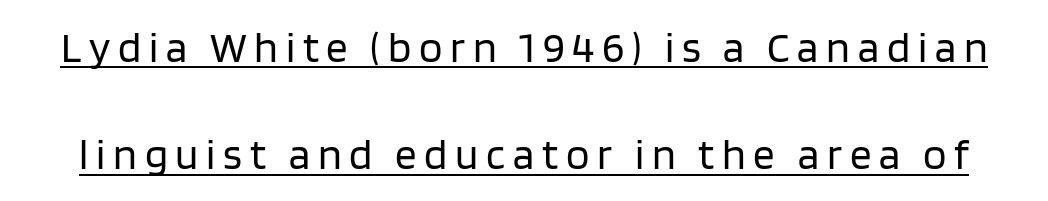
The image shows 43 px regular-weight sans-serif type, upright; set loose line spacing (2.5x), underlined; low stroke contrast and a large x-height.
